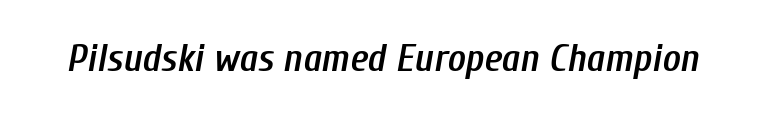
The face used here has a pronounced slope to its letters. Nobody touched the tracking dial on this one. I'd describe the lettering as semibold — firm but not a full bold. Bare-footed words on every line. Proportional: the letters do not fall into vertical columns.
